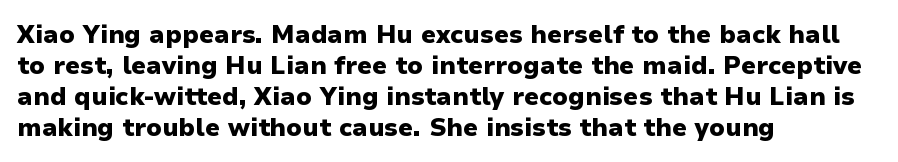
Q: Is the text bold? A: Yes.
Q: Is the text italic (slanted)? A: No, it is upright.
Q: Is the text underlined? A: No.
Q: How is the paragraph aligned? A: Left-aligned.
Q: Is the spacing between letters normal or unusually wide? A: Normal.
